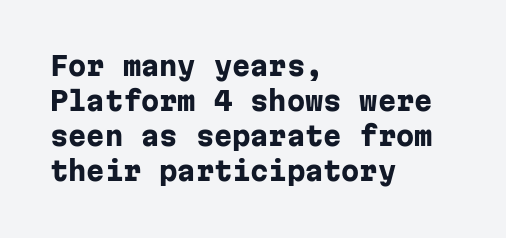
Q: Is the text bold? A: Yes.
Q: Is the text italic (slanted)? A: No, it is upright.
Q: Is the text underlined? A: No.
Q: How is the paragraph aligned? A: Left-aligned.
Q: Is the spacing between letters normal or unusually wide? A: Normal.
Q: Is the spacing between lines tight, normal or loose? A: Normal.
